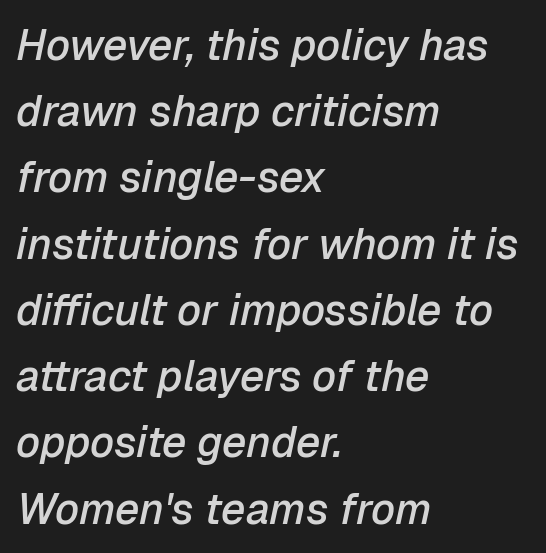
{"italic": "yes", "lean": "right", "slant_degrees": 12, "bold": "semi", "weight": "semibold", "width": "normal", "stroke_contrast": "low", "x_height": "medium", "monospaced": "no", "underline": "no", "align": "left", "line_spacing": "normal", "line_spacing_ratio": 1.54, "letter_spacing": "normal", "letter_spacing_em": 0.0, "glyph_px": 43}
